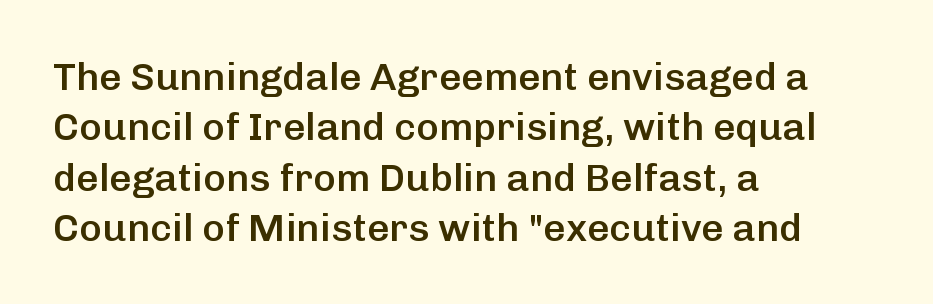
The sample has been set in demibold, a notch under bold. Note: no serifs on the glyphs. The letters advance in unequal steps, a hallmark of proportional type. Underlining? Definitely not there. You could call the tracking neutral — neither tight nor loose. These lines sit exactly where default settings would place them.
